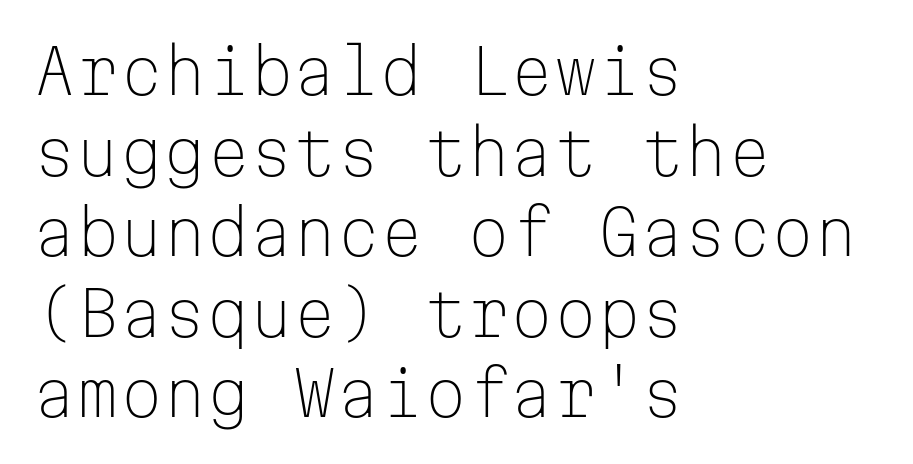
In terms of leading, this rendering sits right in the middle. These glyphs show unthickened strokes, regular width or finer. Which margin do the lines hug? The left one — the right edge is uneven. This sample uses plain, unmodified letter spacing.
